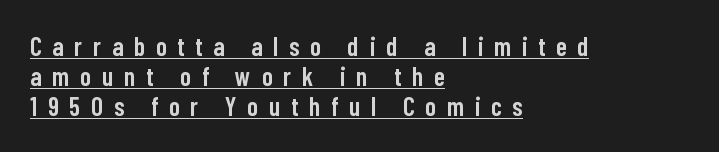
The image shows 26 px text type, upright; set left-aligned, tight line spacing (1.15x), unusually wide letter spacing (+0.42 em), underlined.
